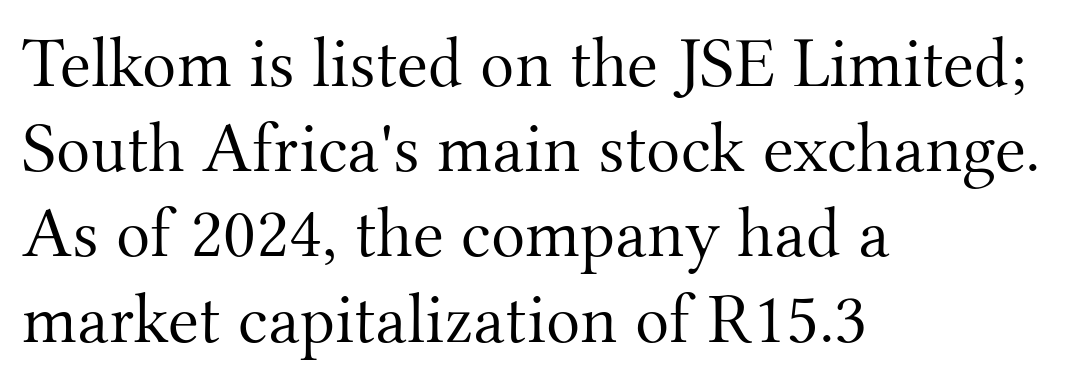
{"serif": "yes", "italic": "no", "bold": "no", "weight": "light", "width": "normal", "stroke_contrast": "medium", "x_height": "small", "monospaced": "no", "underline": "no", "align": "left", "line_spacing_ratio": 1.2, "letter_spacing": "normal", "letter_spacing_em": 0.0, "glyph_px": 71}
